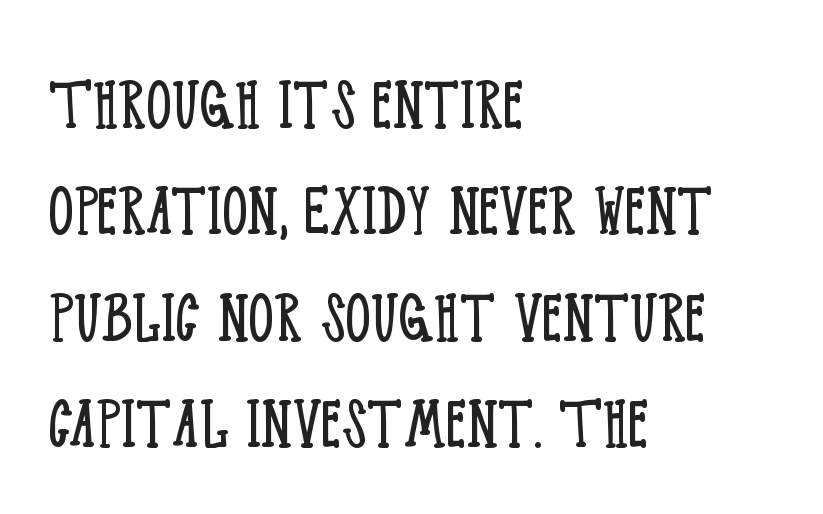
The image shows 80 px light, condensed serif type, upright; set left-aligned, normal line spacing (1.33x), normal letter spacing, not underlined; low stroke contrast and a large x-height.
